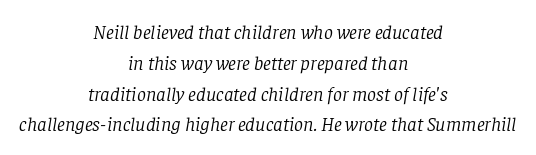
Leading matches the norm, producing a regular column. Tracking here is standard; glyphs follow each other at the usual distance. No word sits above an underline. If you drew a line through each stem, it would be angled. The characters are drawn with everyday or finer stroke widths. The rendering positions every line midway between the sides.
